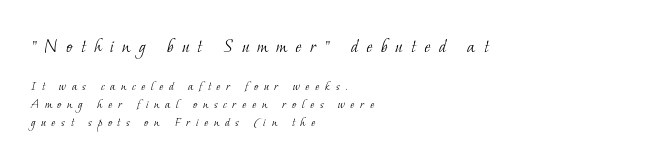
The image shows 21 px text type; set left-aligned, normal line spacing (1.32x), unusually wide letter spacing (+0.4 em), not underlined; the first (top) block is 1.5x larger.
